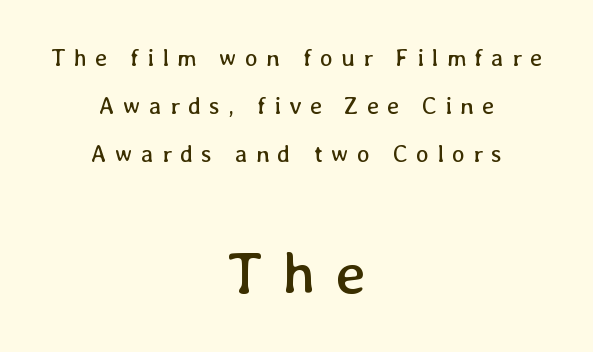
The image shows 60 px regular-weight type, upright; set centered, loose line spacing (2.01x), unusually wide letter spacing (+0.34 em), not underlined; the second (bottom) block is 2.5x larger; low stroke contrast and a medium x-height.
